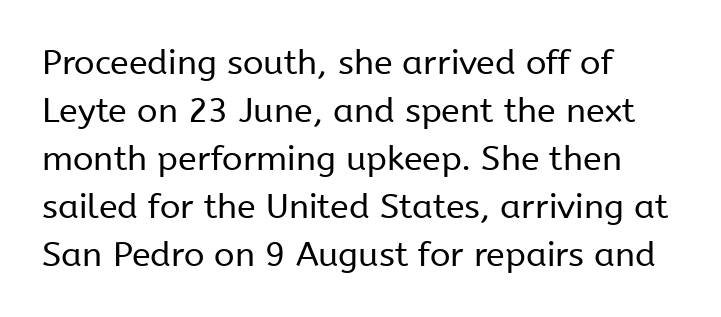
Italic? Not at all — the glyphs are vertical. The rendering uses natural spacing where letterforms have individual widths. Leftover space on each line is placed entirely after the last word. The horizontal fit of the characters is conventional and even. Does the type have serifs? No, each stem ends abruptly. Compared with a typical body face, this is equally light or lighter still.
